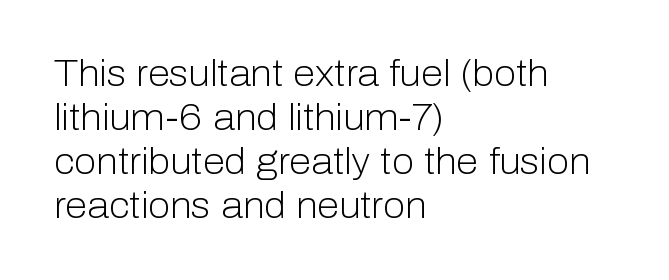
The image shows 36 px light sans-serif type, upright; set left-aligned, line spacing 1.22x, normal letter spacing, not underlined; low stroke contrast and a medium x-height.
